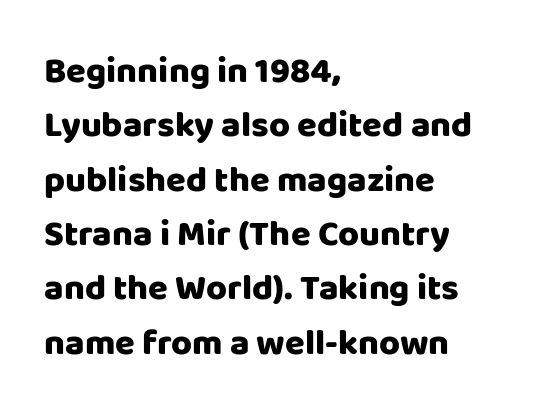
{"serif": "no", "italic": "no", "bold": "yes", "weight": "heavy", "width": "normal", "stroke_contrast": "low", "x_height": "large", "monospaced": "no", "underline": "no", "align": "left", "line_spacing": "normal", "line_spacing_ratio": 1.51, "letter_spacing": "normal", "letter_spacing_em": 0.0, "glyph_px": 36}
